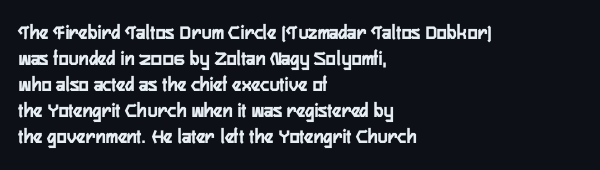
The image shows 21 px text type, upright; set left-aligned, line spacing 1.24x, normal letter spacing, not underlined.
